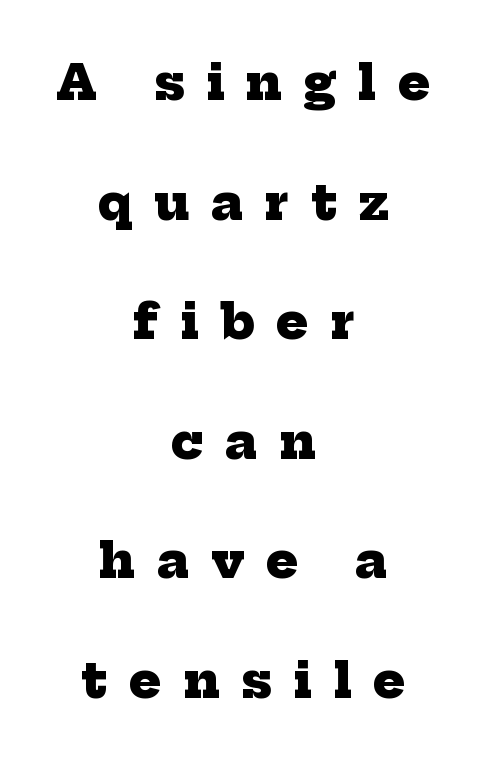
The image shows 48 px heavy serif type; set centered, loose line spacing (2.49x), unusually wide letter spacing (+0.45 em), not underlined; low stroke contrast and a medium x-height.
